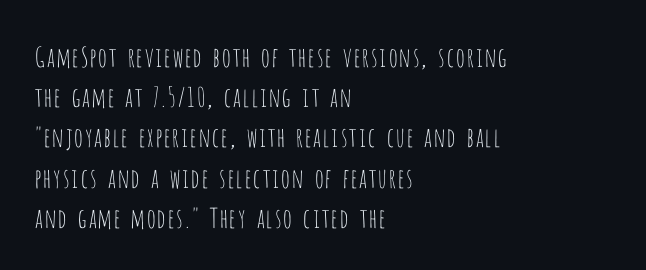
{"italic": "no", "bold": "no", "underline": "no", "align": "left", "line_spacing": "normal", "line_spacing_ratio": 1.49, "letter_spacing": "normal", "letter_spacing_em": 0.0, "glyph_px": 27}
